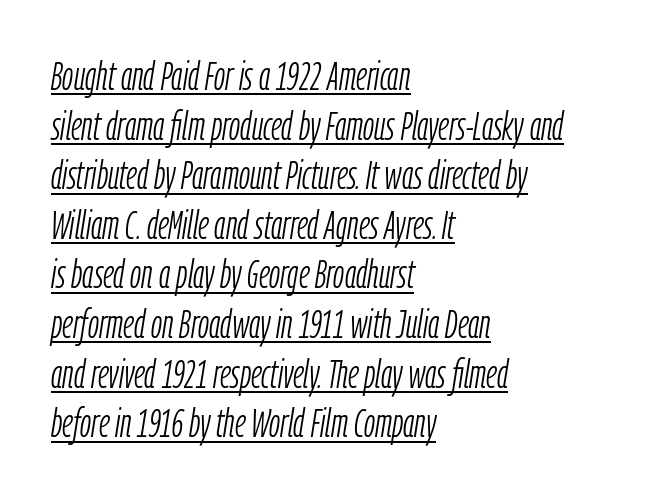
{"italic": "yes", "lean": "right", "slant_degrees": 9, "bold": "no", "weight": "light", "width": "condensed", "stroke_contrast": "low", "x_height": "medium", "monospaced": "no", "underline": "yes", "align": "left", "line_spacing_ratio": 1.24, "letter_spacing": "normal", "letter_spacing_em": 0.0, "glyph_px": 40}
